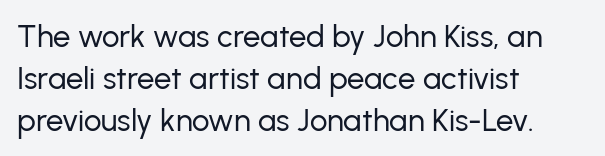
The image shows 31 px regular-weight sans-serif type, upright; set left-aligned, normal line spacing (1.35x), normal letter spacing, not underlined; low stroke contrast and a medium x-height.
